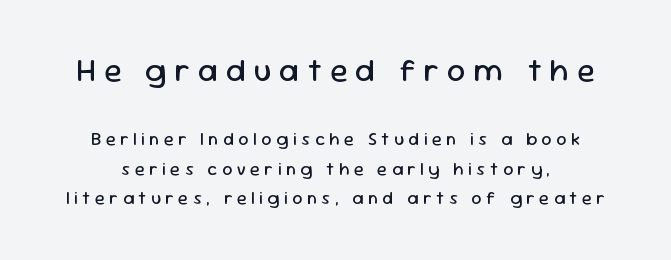
The image shows 32 px regular-weight sans-serif type, upright; set normal line spacing (1.64x), unusually wide letter spacing (+0.25 em), not underlined; the first (top) block is 1.78x larger; low stroke contrast and a medium x-height.
